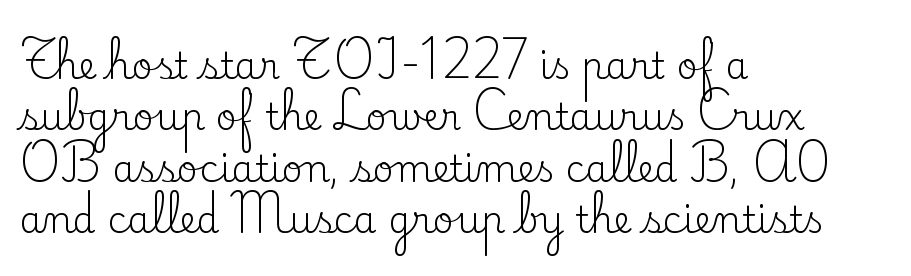
{"italic": "no", "bold": "no", "weight": "regular", "width": "normal", "stroke_contrast": "low", "x_height": "small", "monospaced": "no", "underline": "no", "align": "left", "line_spacing": "normal", "line_spacing_ratio": 1.39, "letter_spacing": "normal", "letter_spacing_em": 0.0, "glyph_px": 37}
